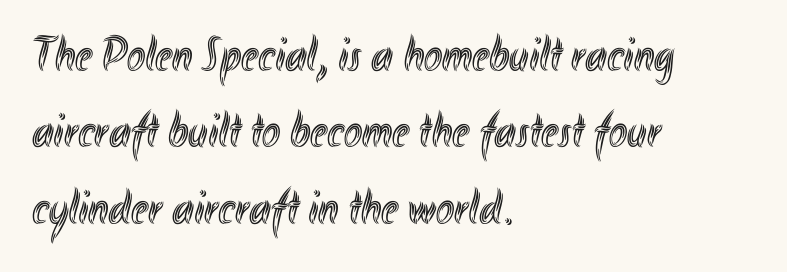
{"width": "condensed", "x_height": "small", "monospaced": "no", "underline": "no", "align": "left", "line_spacing": "normal", "line_spacing_ratio": 1.56, "letter_spacing": "normal", "letter_spacing_em": 0.0, "glyph_px": 49}
